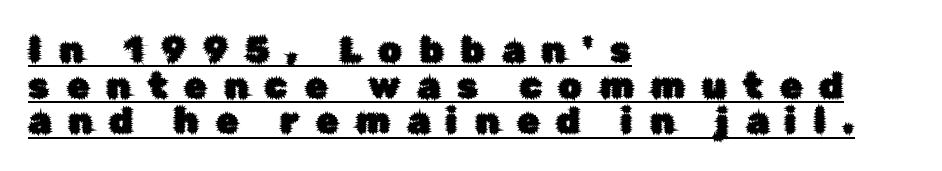
Q: Is the text italic (slanted)? A: No, it is upright.
Q: Is the typeface a serif or a sans-serif typeface? A: Sans-serif.
Q: Is the text underlined? A: Yes.
Q: How is the paragraph aligned? A: Left-aligned.
Q: Is the spacing between letters normal or unusually wide? A: Unusually wide.
Q: Is the spacing between lines tight, normal or loose? A: Tight.
Q: Width (condensed, normal, or wide)? A: Normal.
Q: Stroke contrast? A: Low.
Q: x-height? A: Medium.
Q: Monospaced? A: No.
